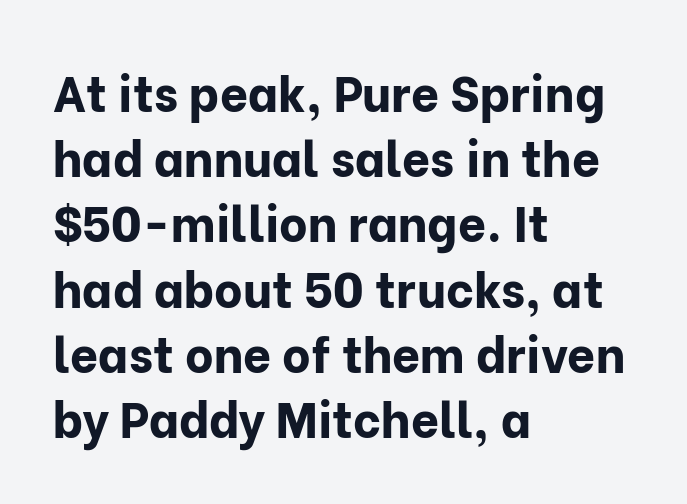
The block of text has a typical density, with ordinary space between rows. The glyphs are unaccompanied by any horizontal stroke below them. If you drew a ruler down the left edge, every line would touch it. Does the weight exceed regular? Yes, all the way to bold. Proportional: the letters do not fall into vertical columns.
